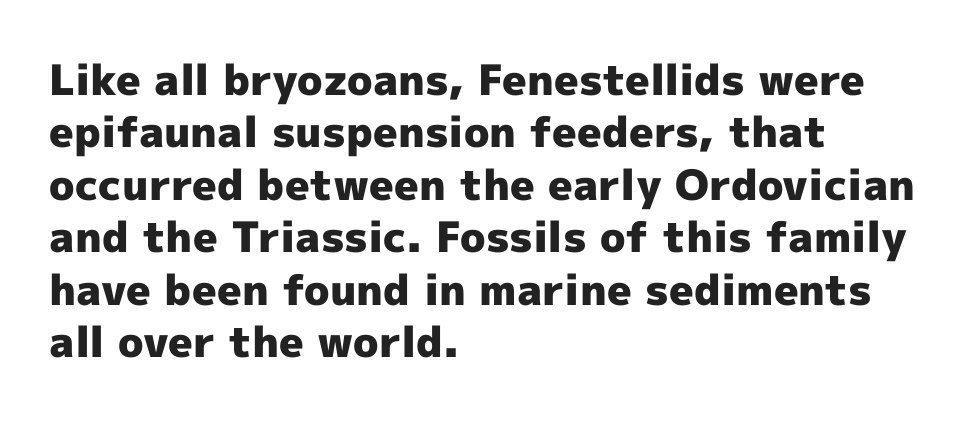
Interline gaps are of average width in this sample. On the weight axis this lands at bold, roughly 700. The type family on display is of the sans-serif kind. Is the block centered? No — it sits flush against the left margin.
